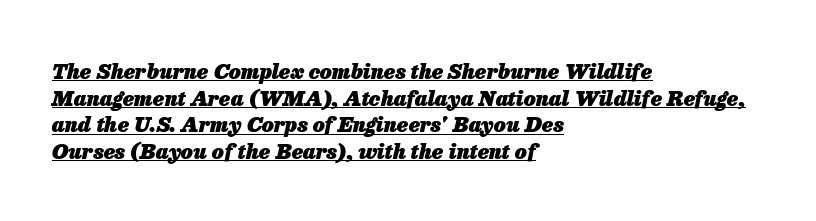
The image shows 21 px bold type, italic (leaning right); set left-aligned, normal line spacing (1.27x), normal letter spacing, underlined.
